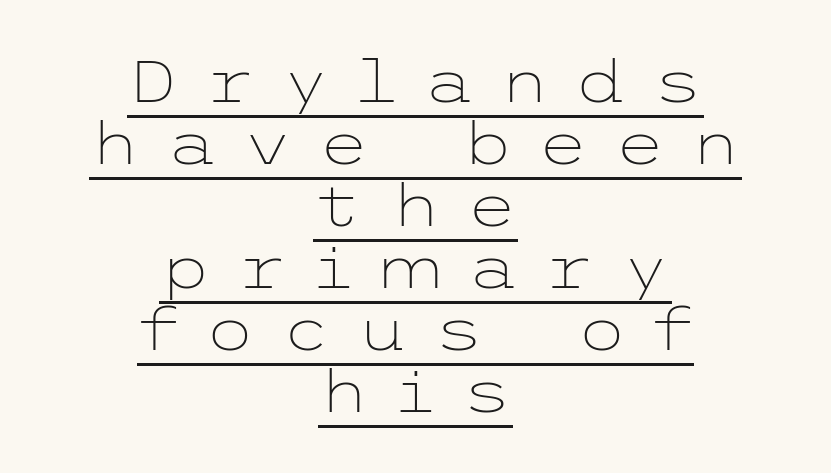
Q: Is the text bold? A: No.
Q: Is the text italic (slanted)? A: No, it is upright.
Q: Is the typeface a serif or a sans-serif typeface? A: Sans-serif.
Q: Is the text underlined? A: Yes.
Q: How is the paragraph aligned? A: Centered.
Q: Is the spacing between letters normal or unusually wide? A: Unusually wide.
Q: Is the spacing between lines tight, normal or loose? A: Tight.
Q: Width (condensed, normal, or wide)? A: Wide.
Q: Stroke contrast? A: Low.
Q: x-height? A: Medium.
